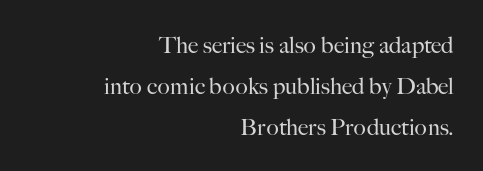
Q: Is the text bold? A: No.
Q: Is the text italic (slanted)? A: No, it is upright.
Q: Is the text underlined? A: No.
Q: How is the paragraph aligned? A: Right-aligned.
Q: Is the spacing between letters normal or unusually wide? A: Normal.
